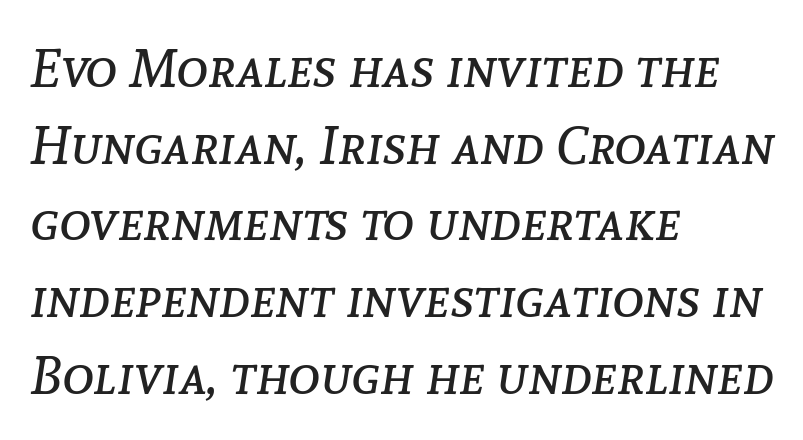
Q: Is the text bold? A: No.
Q: Is the text italic (slanted)? A: Yes, it leans right by about 8 degrees.
Q: Is the text underlined? A: No.
Q: How is the paragraph aligned? A: Left-aligned.
Q: Is the spacing between letters normal or unusually wide? A: Normal.
Q: Is the spacing between lines tight, normal or loose? A: Normal.
Q: Width (condensed, normal, or wide)? A: Normal.
Q: Stroke contrast? A: Low.
Q: x-height? A: Medium.
Q: Monospaced? A: No.
